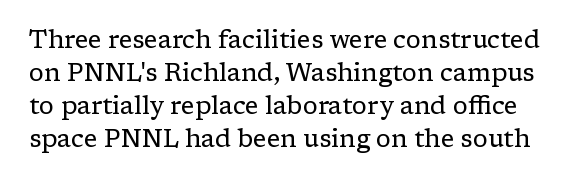
Q: Is the text bold? A: No.
Q: Is the text italic (slanted)? A: No, it is upright.
Q: Is the text underlined? A: No.
Q: Is the spacing between letters normal or unusually wide? A: Normal.
Q: Is the spacing between lines tight, normal or loose? A: Normal.
